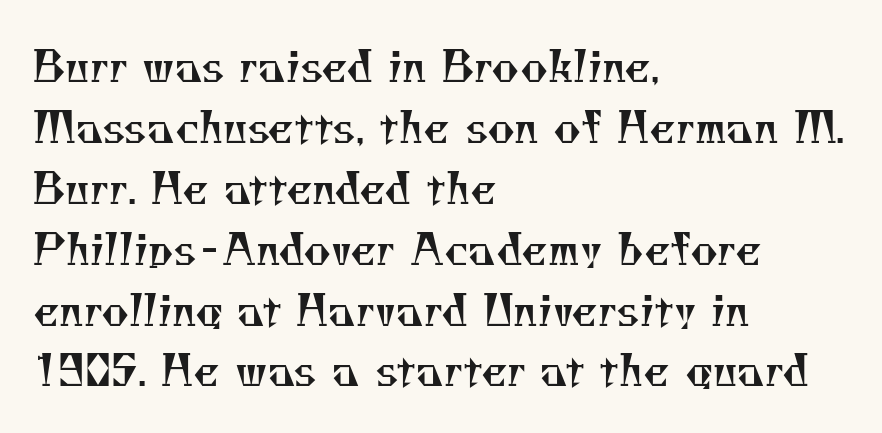
Q: Is the text bold? A: No.
Q: Is the typeface a serif or a sans-serif typeface? A: Serif.
Q: Is the text underlined? A: No.
Q: How is the paragraph aligned? A: Left-aligned.
Q: Is the spacing between letters normal or unusually wide? A: Normal.
Q: Is the spacing between lines tight, normal or loose? A: Normal.
Q: Width (condensed, normal, or wide)? A: Normal.
Q: Stroke contrast? A: Medium.
Q: x-height? A: Small.
Q: Monospaced? A: No.
